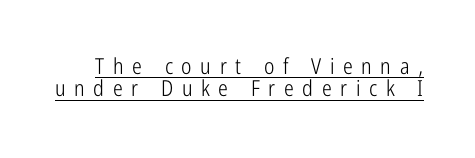
The image shows 22 px text type, upright; set tight line spacing (1.02x), unusually wide letter spacing (+0.39 em), underlined.
